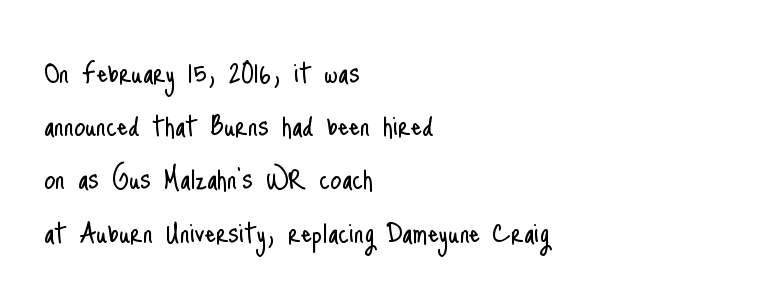
In terms of letterspacing, this is plain default setting. Successive baselines arrive at the customary interval. Leftover space on each line is placed entirely after the last word. No feet cap the strokes, marking this as sans-serif type. The strip under each line holds only bare page. Weight: not bold — regular or lighter.
